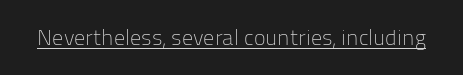
The image shows 22 px text type, upright; set normal letter spacing, underlined.
